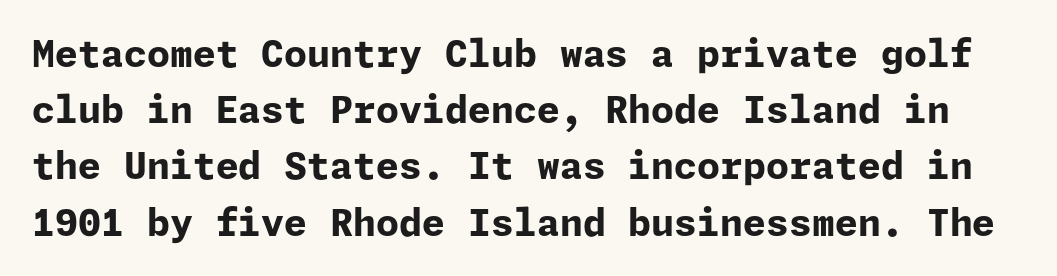
{"serif": "no", "italic": "no", "bold": "yes", "weight": "bold", "width": "normal", "stroke_contrast": "low", "x_height": "medium", "underline": "no", "line_spacing": "normal", "line_spacing_ratio": 1.52, "letter_spacing": "normal", "letter_spacing_em": 0.0, "glyph_px": 37}
